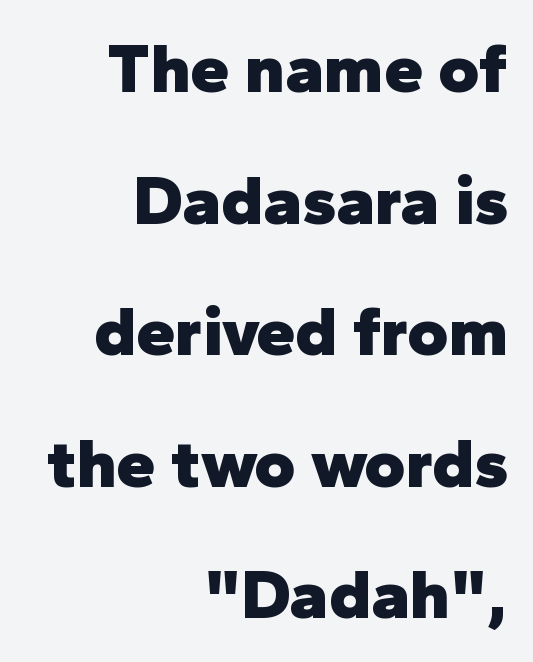
A typesetter would mark this as roman, not italic. The face used here is proportionally spaced, like ordinary book or web type. Lines of text with bare space underneath. Casual observation: everything's shoved over to the right.
